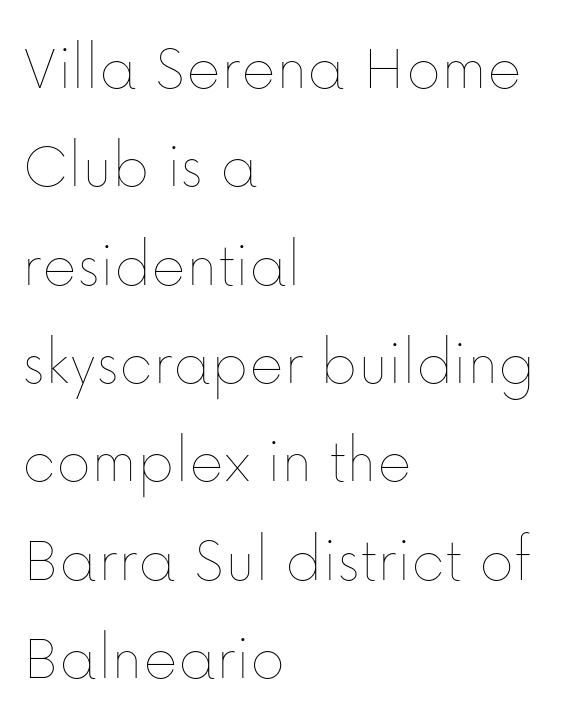
{"italic": "no", "bold": "no", "weight": "thin", "width": "normal", "stroke_contrast": "low", "x_height": "medium", "monospaced": "no", "underline": "no", "align": "left", "line_spacing": "normal", "line_spacing_ratio": 1.49, "letter_spacing": "normal", "letter_spacing_em": 0.0, "glyph_px": 66}
